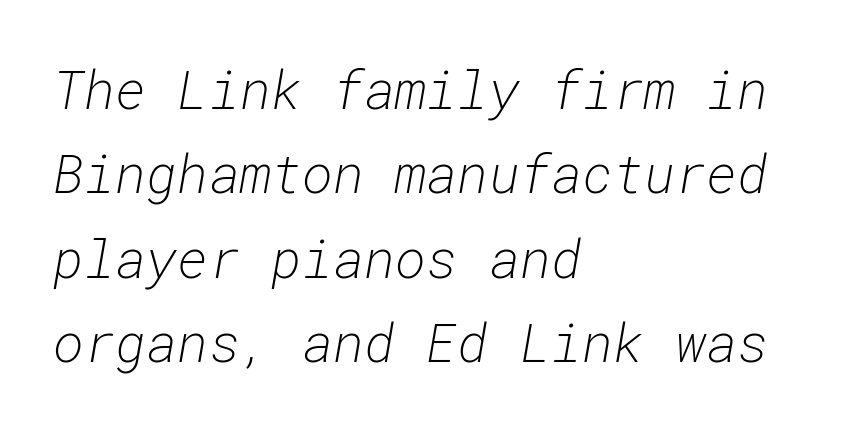
There's an unmistakable incline to the writing here. Caption: standard tracking, unaltered. A typesetter would call this leading conventional body-copy spacing. Underlining? Definitely not there. The strokes are not fattened; the text isn't bold.
